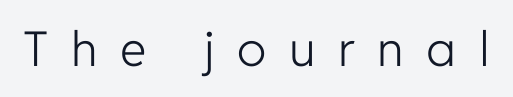
Each row of text sits above clean, open space. Vertical stems look standard width or narrower in stroke. Someone cranked the tracking dial way up on this one. When letters stand straight like this, we call the style roman or upright. Check where the strokes stop: nothing finishes them off — pure sans.
